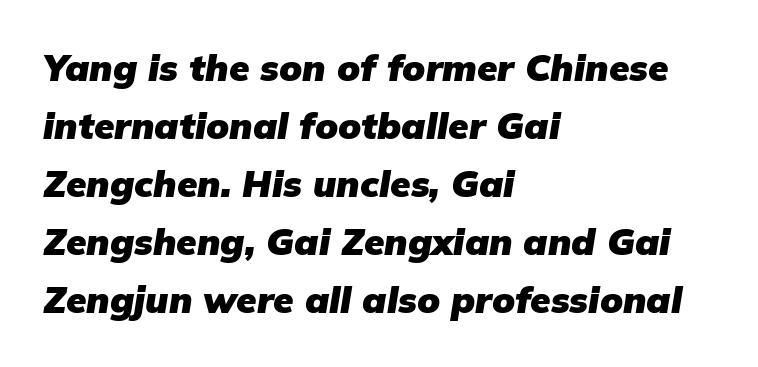
The image shows 37 px heavy type, italic (leaning right); set left-aligned, normal line spacing (1.57x), normal letter spacing, not underlined; low stroke contrast and a medium x-height.
